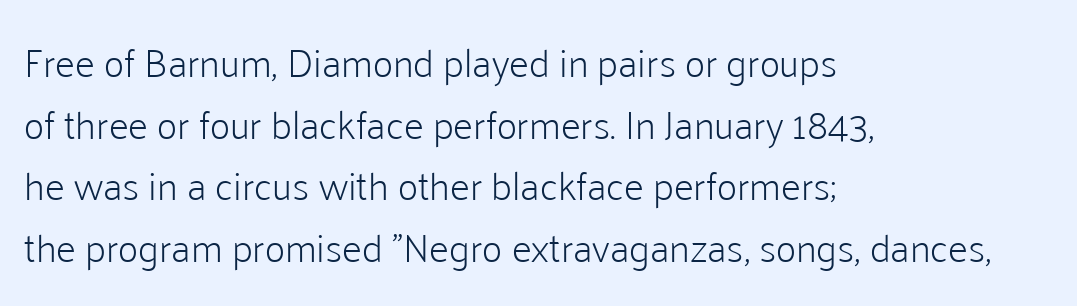
{"serif": "no", "italic": "no", "bold": "no", "weight": "light", "width": "normal", "stroke_contrast": "low", "x_height": "medium", "monospaced": "no", "underline": "no", "align": "left", "line_spacing": "normal", "line_spacing_ratio": 1.54, "letter_spacing": "normal", "letter_spacing_em": 0.0, "glyph_px": 40}
